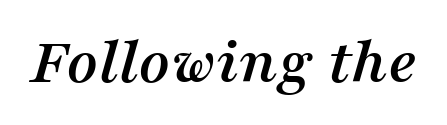
{"serif": "yes", "italic": "yes", "lean": "right", "slant_degrees": 16, "width": "normal", "stroke_contrast": "medium", "x_height": "medium", "monospaced": "no", "underline": "no", "letter_spacing": "normal", "letter_spacing_em": 0.0, "glyph_px": 68}
